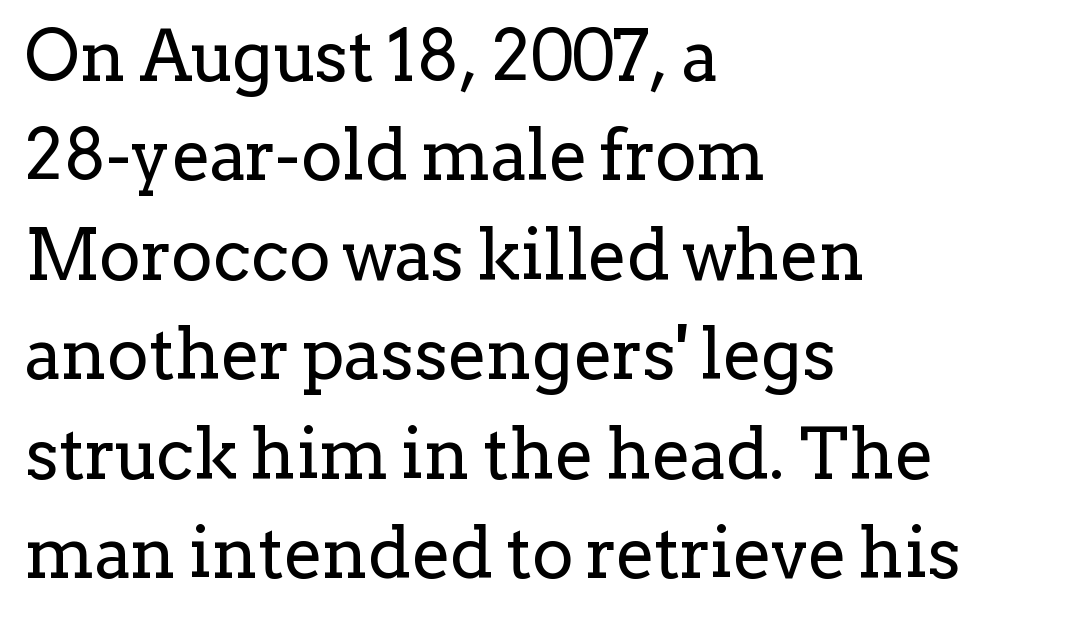
The image shows 70 px regular-weight serif type, upright; set left-aligned, normal line spacing (1.42x), normal letter spacing, not underlined; low stroke contrast and a medium x-height.
